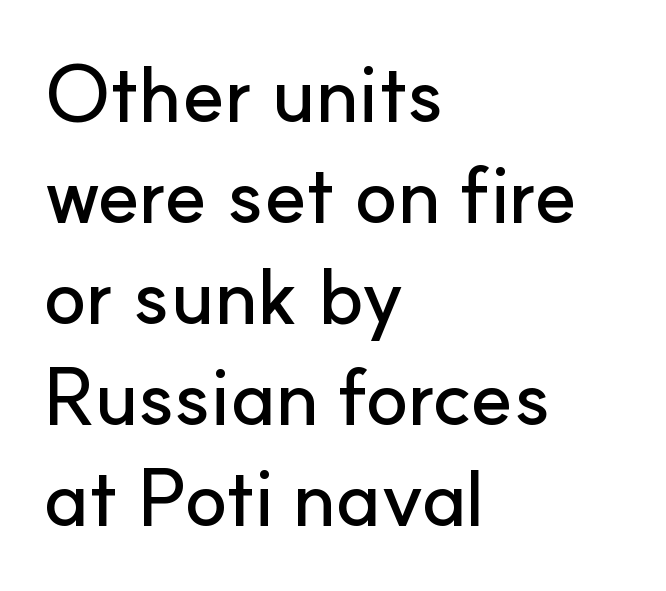
Every character sits straight up, as roman type does. The face used here is proportionally spaced, like ordinary book or web type. The text was rendered using a sans face with plain stroke endings. The paragraph has a hard left edge and a soft right edge.
